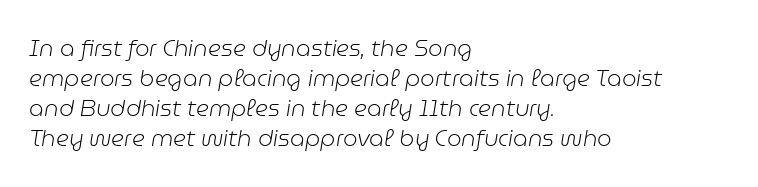
{"italic": "yes", "lean": "right", "slant_degrees": 9, "bold": "no", "underline": "no", "align": "left", "line_spacing": "normal", "line_spacing_ratio": 1.31, "letter_spacing": "normal", "letter_spacing_em": 0.0, "glyph_px": 23}
